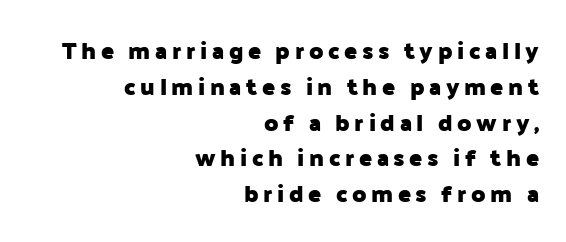
{"italic": "no", "bold": "yes", "underline": "no", "align": "right", "line_spacing": "normal", "line_spacing_ratio": 1.49, "glyph_px": 24}
